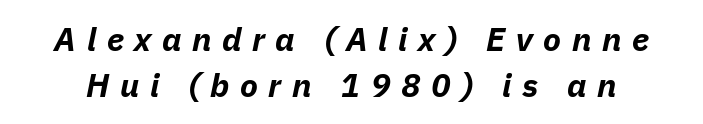
Q: Is the text bold? A: Yes.
Q: Is the text italic (slanted)? A: Yes, it leans right by about 11 degrees.
Q: Is the text underlined? A: No.
Q: Is the spacing between letters normal or unusually wide? A: Unusually wide.
Q: Is the spacing between lines tight, normal or loose? A: Normal.
Q: Width (condensed, normal, or wide)? A: Normal.
Q: Stroke contrast? A: Low.
Q: x-height? A: Medium.
Q: Monospaced? A: No.
